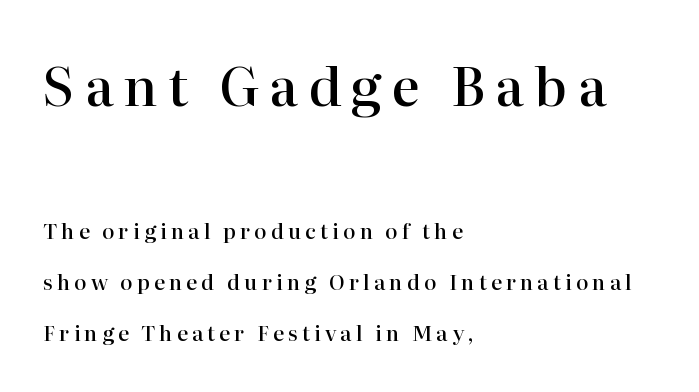
The image shows 53 px semibold serif type, upright; set left-aligned, loose line spacing (2.43x), not underlined; the first (top) block is 2.52x larger; high stroke contrast and a medium x-height.
